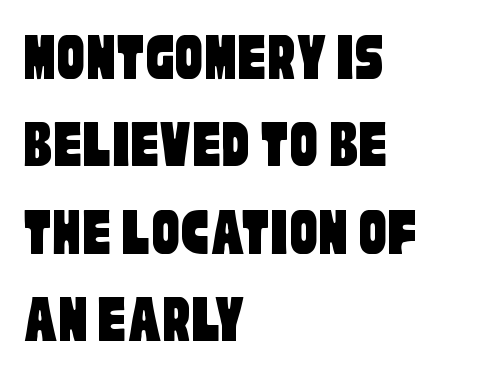
Check where the strokes stop: nothing finishes them off — pure sans. Default kerning and tracking; the words read as compact shapes. These lines stack with their left ends in a neat column. Looks like regular typesetting: each glyph gets only the width it needs. The baseline area is clear. Students, observe: this is what conventionally led text looks like.
